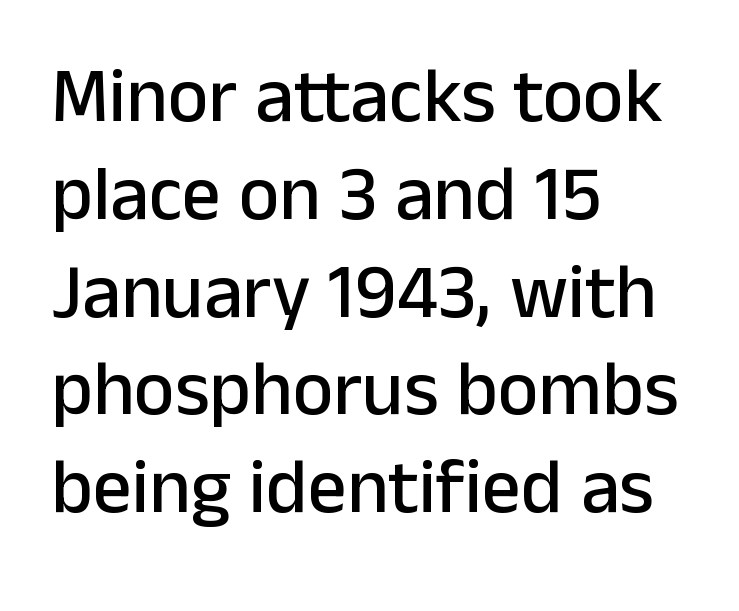
Alignment: flush left. The passage shown is typed in a proportional face where columns would drift. Check the space under the baseline: it is left empty. The line texture is even and compact thanks to regular tracking.
